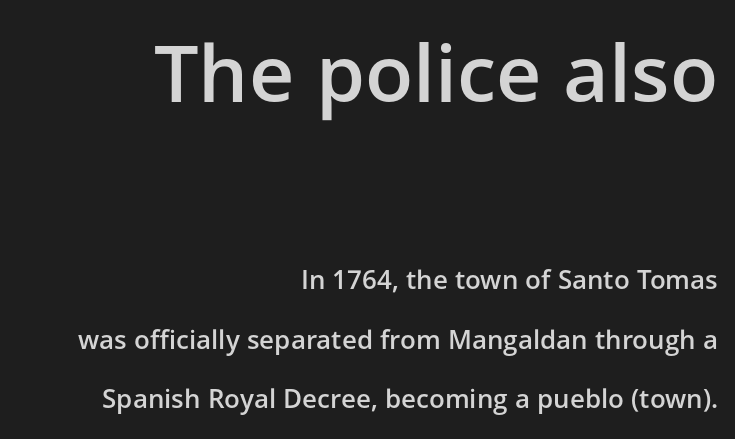
{"serif": "no", "italic": "no", "bold": "semi", "weight": "semibold", "width": "normal", "stroke_contrast": "low", "x_height": "medium", "monospaced": "no", "underline": "no", "align": "right", "line_spacing": "loose", "line_spacing_ratio": 2.29, "letter_spacing": "normal", "letter_spacing_em": 0.0, "larger_block": "first", "size_ratio": 3.04, "glyph_px": 79}
